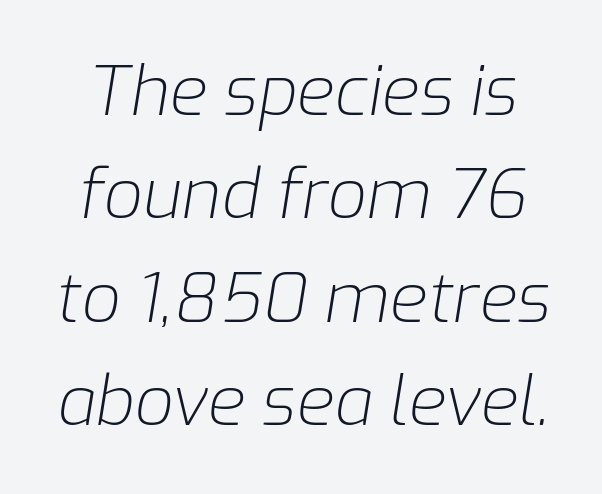
The image shows 69 px light type, italic (leaning right); set normal line spacing (1.5x), normal letter spacing, not underlined; low stroke contrast and a medium x-height.
